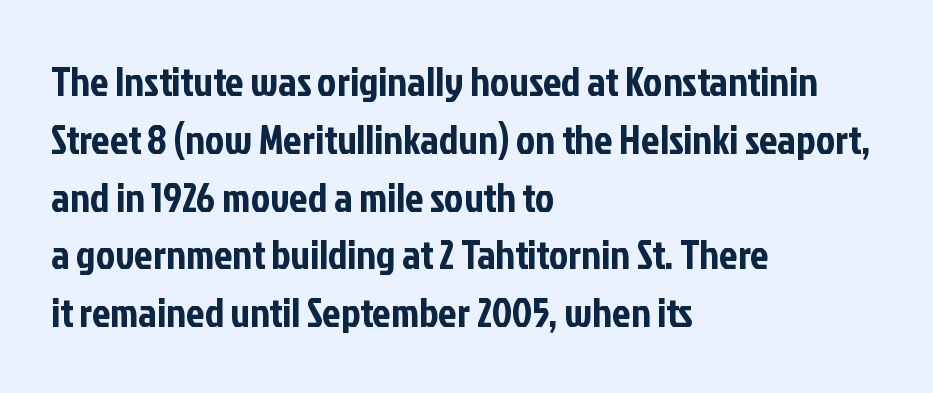
Short and long lines alike share a common starting point at left. Are there feet on the stems? There aren't — it's a sans. Look at the tracking — it's just the regular setting, nothing added. This sample keeps an unexceptional amount of space between lines. Think of a printed novel: that variable character pitch is what you see here. The baseline area is clear.
